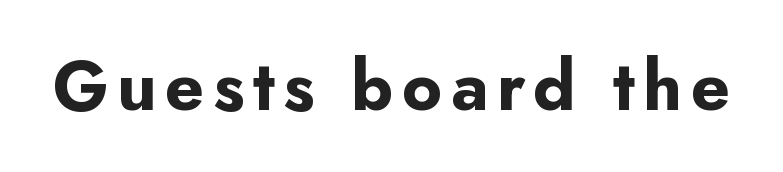
The image shows 69 px bold sans-serif type, upright; set not underlined; low stroke contrast and a small x-height.
